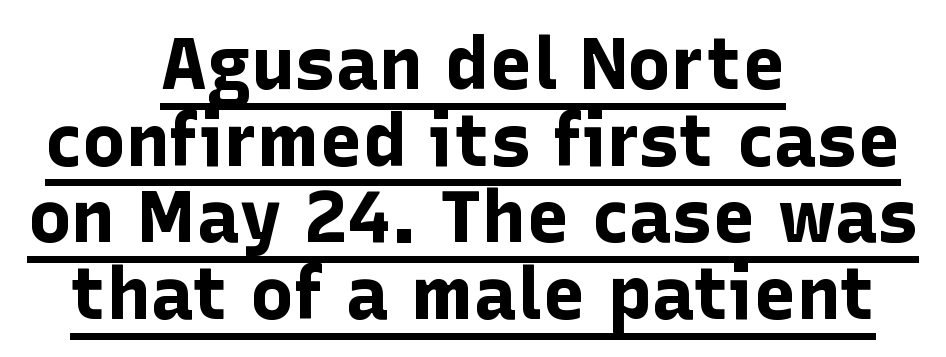
Q: Is the text bold? A: Yes.
Q: Is the text italic (slanted)? A: No, it is upright.
Q: Is the typeface a serif or a sans-serif typeface? A: Sans-serif.
Q: Is the text underlined? A: Yes.
Q: How is the paragraph aligned? A: Centered.
Q: Is the spacing between letters normal or unusually wide? A: Normal.
Q: Is the spacing between lines tight, normal or loose? A: Tight.
Q: Width (condensed, normal, or wide)? A: Normal.
Q: Stroke contrast? A: Low.
Q: x-height? A: Medium.
Q: Monospaced? A: No.
